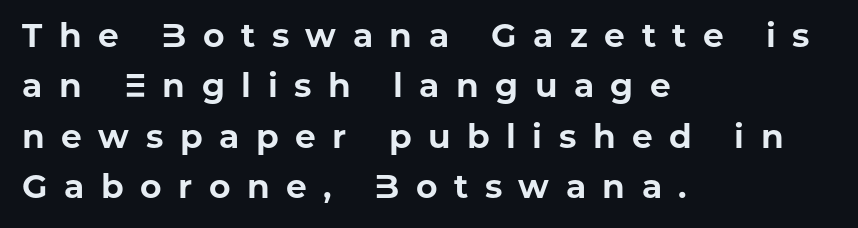
{"serif": "no", "italic": "no", "bold": "yes", "weight": "bold", "width": "normal", "stroke_contrast": "low", "x_height": "medium", "monospaced": "no", "underline": "no", "align": "left", "line_spacing": "normal", "line_spacing_ratio": 1.53, "letter_spacing": "wide", "letter_spacing_em": 0.5, "glyph_px": 33}
